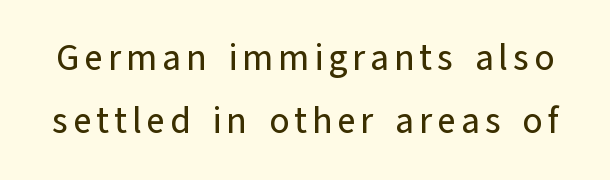
Plain, unruled lines of type. Tall strokes in this sample are plumb rather than angled. The rendering uses natural spacing where letterforms have individual widths. Grotesque or geometric, the face here clearly has no serifs.
